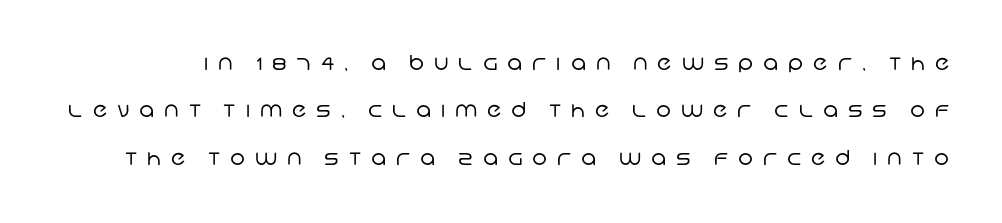
The strokes are not fattened; the text isn't bold. Anything drawn beneath the words? Only blank space. Vertically, the passage feels expansive, rows floating well apart. Display-style spreading of the glyphs; the letterfit is very open.
